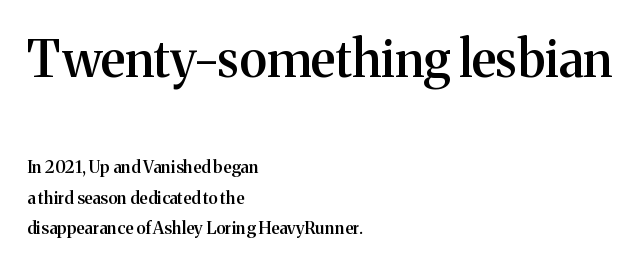
The image shows 50 px semibold serif type, upright; set left-aligned, line spacing 1.79x, normal letter spacing, not underlined; the first (top) block is 2.94x larger; medium stroke contrast and a medium x-height.
